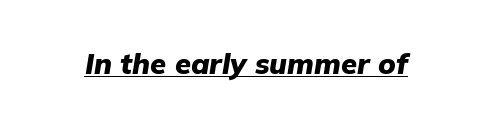
The image shows 29 px heavy type, italic (leaning right); set normal letter spacing, underlined; low stroke contrast and a medium x-height.
